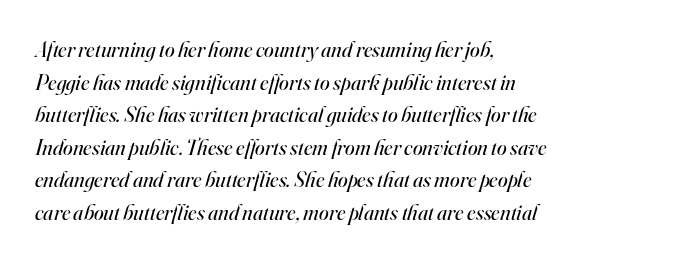
How would I describe the line gaps? Plain and ordinary. No extra tracking has been applied to these lines. Each line starts at the same left margin while the right side varies. Underlining? Definitely not there. Letters have the restrained weight of plain body copy at most.
